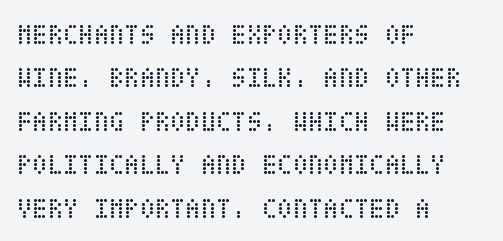
The type is set solid horizontally, with unmodified tracking. If you drew a line through each stem, it would be perfectly vertical. The strip under each line holds only bare page. Successive baselines arrive at the customary interval.
